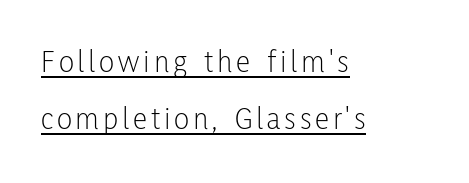
The characters are drawn with everyday or finer stroke widths. The paragraph has a hard left edge and a soft right edge. Observe the absence of serifs on each vertical stroke in this sample. Is this a fixed-width face? No — the glyphs have proportional, varying widths. These lines were composed using upright roman letters.
